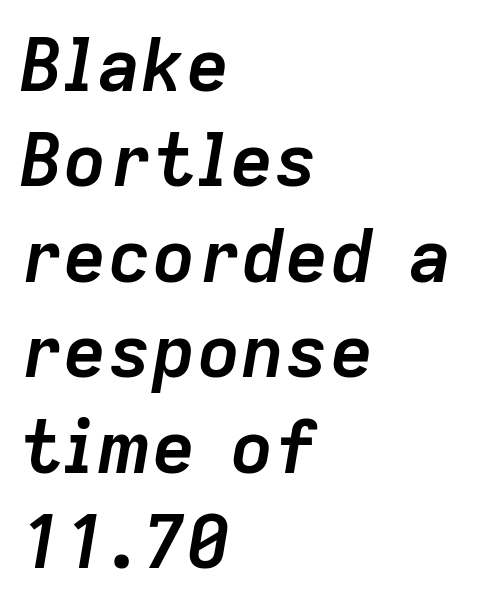
Q: Is the text bold? A: Yes.
Q: Is the text italic (slanted)? A: Yes, it leans right by about 9 degrees.
Q: Is the text underlined? A: No.
Q: How is the paragraph aligned? A: Left-aligned.
Q: Is the spacing between letters normal or unusually wide? A: Normal.
Q: Is the spacing between lines tight, normal or loose? A: Normal.
Q: Width (condensed, normal, or wide)? A: Normal.
Q: Stroke contrast? A: Low.
Q: x-height? A: Medium.
Q: Monospaced? A: No.
